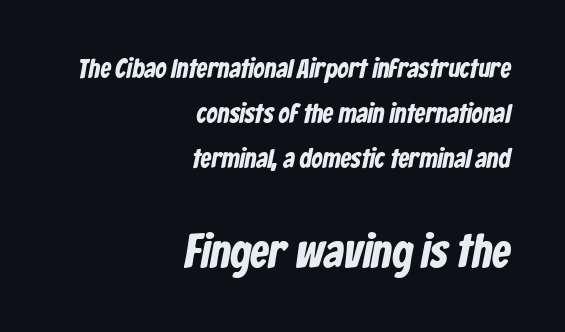
Evenly set lines give the paragraph a standard silhouette. The rendering anchors every line to the right-hand side. This sample has the flowing, uneven cadence of proportional lettering. The rendering keeps characters at their native spacing.
